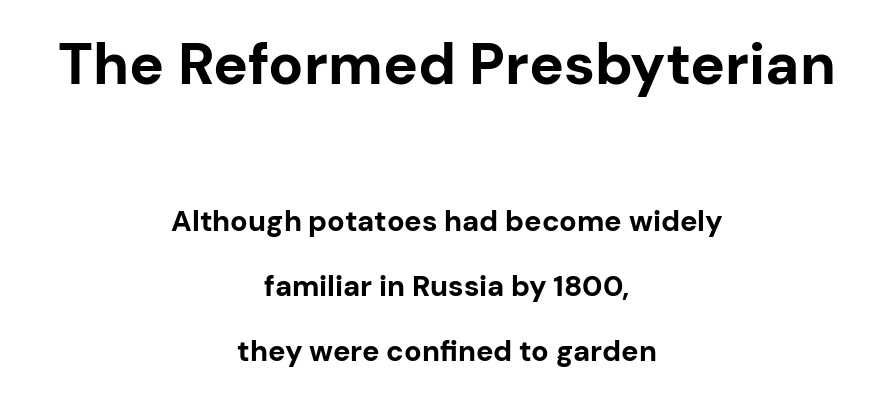
Q: Is the text bold? A: Yes.
Q: Is the text italic (slanted)? A: No, it is upright.
Q: Is the typeface a serif or a sans-serif typeface? A: Sans-serif.
Q: Is the text underlined? A: No.
Q: How is the paragraph aligned? A: Centered.
Q: Is the spacing between letters normal or unusually wide? A: Normal.
Q: Is the spacing between lines tight, normal or loose? A: Loose.
Q: Which block of text is set in a larger size, the first (top) or the second (bottom)? A: The first (top) one.
Q: Width (condensed, normal, or wide)? A: Normal.
Q: Stroke contrast? A: Low.
Q: x-height? A: Medium.
Q: Monospaced? A: No.
